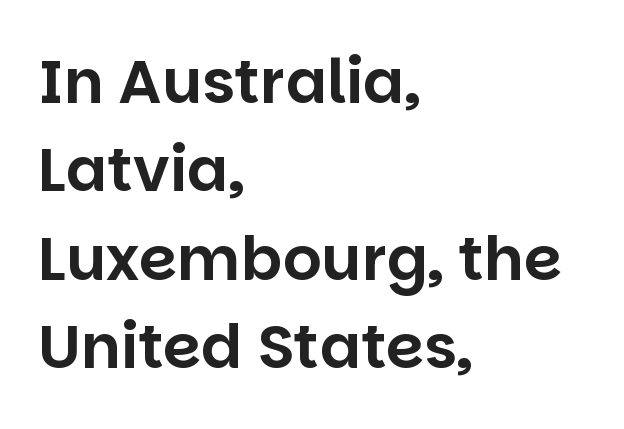
The image shows 61 px sans-serif type, upright; set left-aligned, normal line spacing (1.45x), normal letter spacing, not underlined; low stroke contrast and a large x-height.
